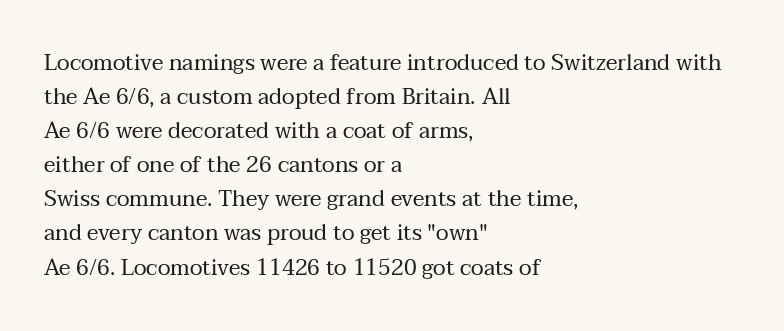
Caption: multi-line text, flush left, ragged right. Rendered with straight, roman letterforms. Beneath every word, the page is bare. Weight: not bold — regular or lighter. Nobody touched the tracking dial on this one. Vertically, the passage feels balanced, rows spaced as you'd expect.
